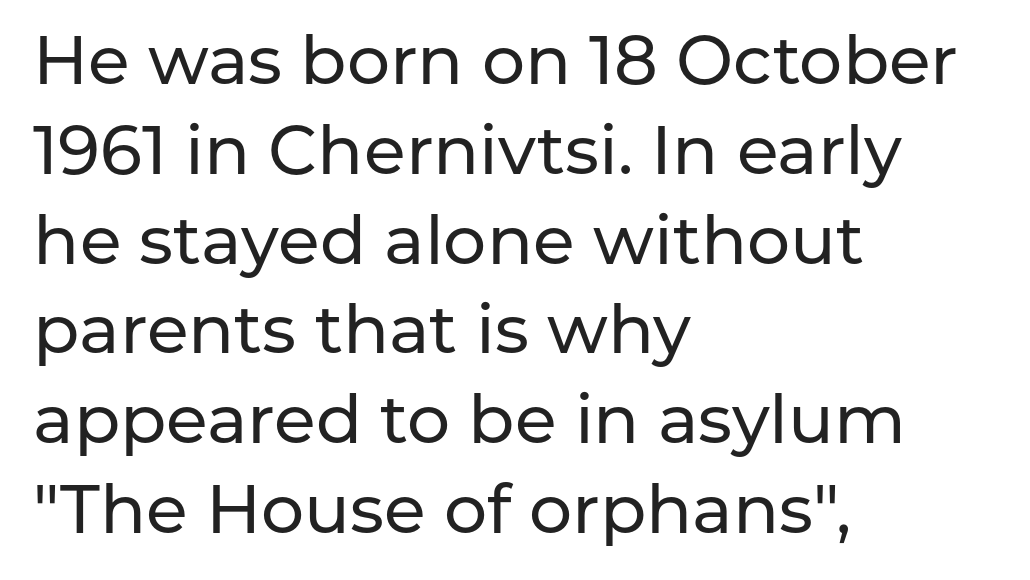
What kind of face is this? One without serifs — a sans. Evenly set lines give the paragraph a standard silhouette. The gaps between neighbouring characters are ordinary and unremarkable. The lettering stays uniformly vertical, giving the passage a roman look.
